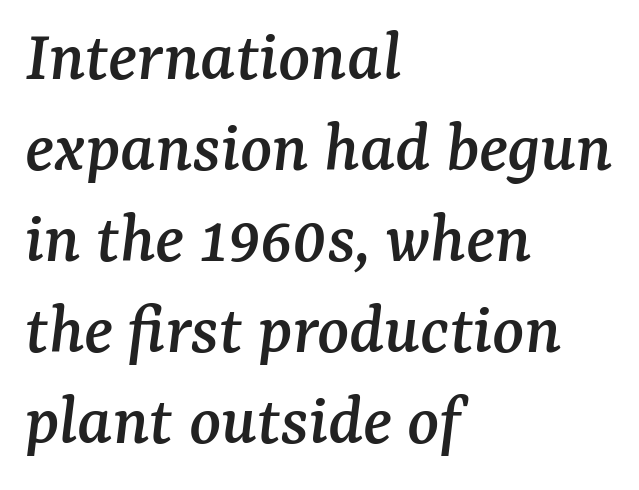
The image shows 74 px serif type, italic (leaning right); set left-aligned, line spacing 1.23x, normal letter spacing, not underlined; medium stroke contrast and a medium x-height.
